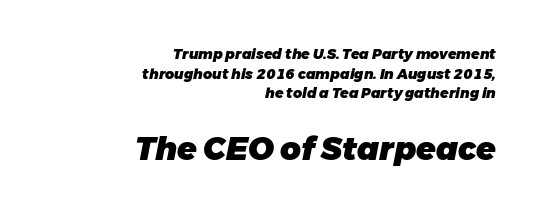
{"italic": "yes", "lean": "right", "slant_degrees": 11, "bold": "yes", "weight": "heavy", "width": "normal", "stroke_contrast": "low", "x_height": "medium", "monospaced": "no", "underline": "no", "align": "right", "line_spacing": "normal", "line_spacing_ratio": 1.4, "letter_spacing": "normal", "letter_spacing_em": 0.0, "larger_block": "second", "size_ratio": 2.29, "glyph_px": 32}
